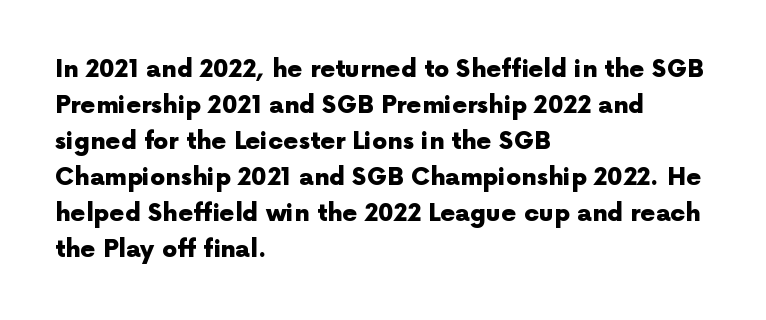
The image shows 24 px bold type, upright; set left-aligned, normal line spacing (1.5x), normal letter spacing, not underlined.
